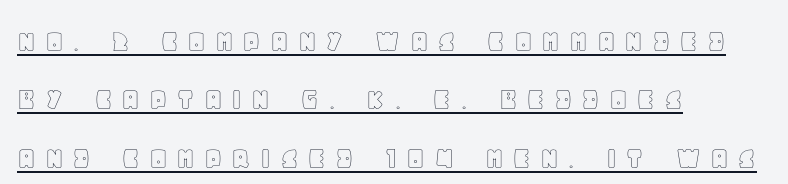
Q: Is the text italic (slanted)? A: No, it is upright.
Q: Is the text underlined? A: Yes.
Q: How is the paragraph aligned? A: Left-aligned.
Q: Is the spacing between letters normal or unusually wide? A: Unusually wide.
Q: Width (condensed, normal, or wide)? A: Normal.
Q: x-height? A: Large.
Q: Monospaced? A: No.
